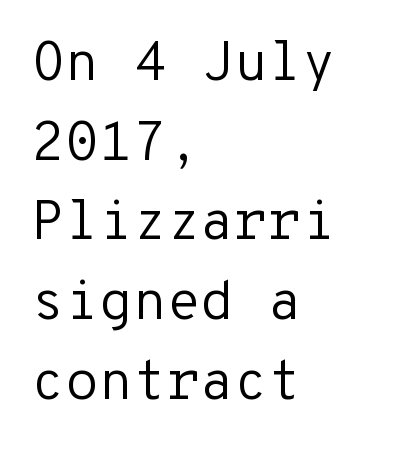
Q: Is the text bold? A: No.
Q: Is the text italic (slanted)? A: No, it is upright.
Q: Is the typeface a serif or a sans-serif typeface? A: Sans-serif.
Q: Is the text underlined? A: No.
Q: How is the paragraph aligned? A: Left-aligned.
Q: Is the spacing between letters normal or unusually wide? A: Normal.
Q: Is the spacing between lines tight, normal or loose? A: Normal.
Q: Width (condensed, normal, or wide)? A: Normal.
Q: Stroke contrast? A: Low.
Q: x-height? A: Medium.
Q: Monospaced? A: Yes.
